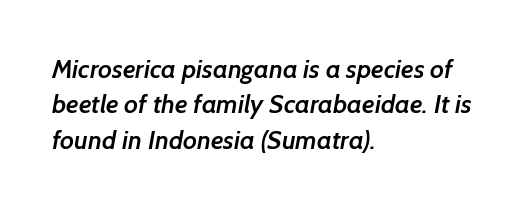
Notice the strokes are somewhat thickened but not fully heavy: this is a semibold. The words here are not underlined. Compared with typical paragraphs, the rows here are spaced about the same. Here the glyphs are tracked normally, forming tight word shapes. Typeset ragged right — the left edge is the straight one.
